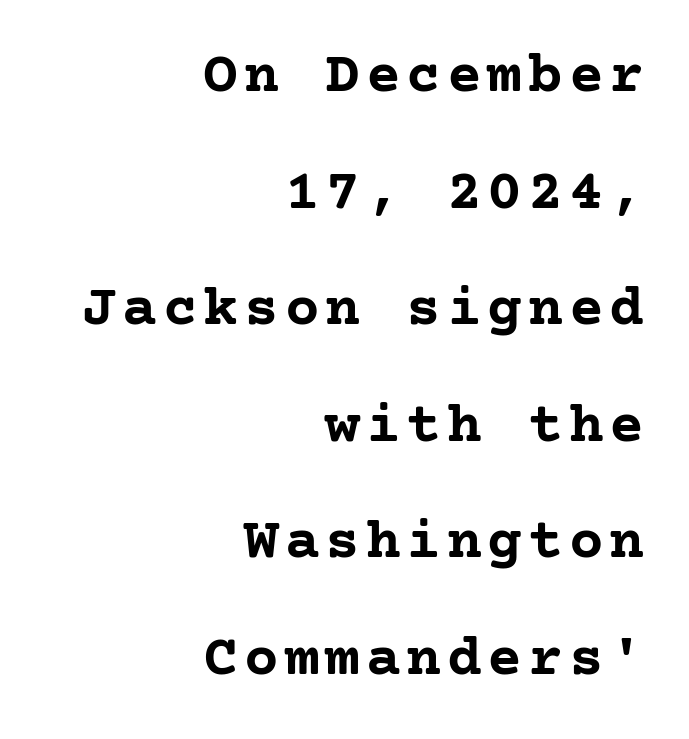
{"serif": "yes", "italic": "no", "bold": "yes", "weight": "semibold", "width": "normal", "stroke_contrast": "low", "x_height": "medium", "underline": "no", "align": "right", "line_spacing": "loose", "line_spacing_ratio": 2.01, "glyph_px": 58}
